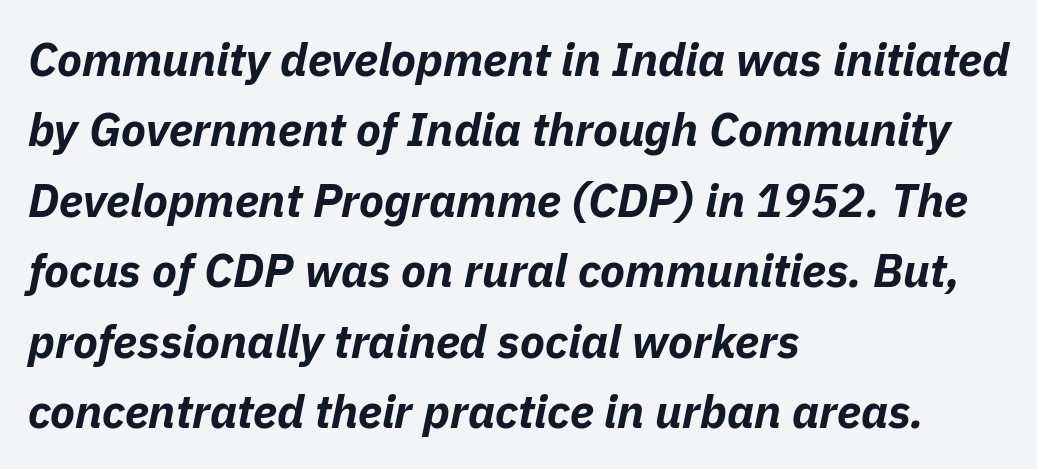
{"italic": "yes", "lean": "right", "slant_degrees": 11, "bold": "yes", "weight": "bold", "width": "normal", "stroke_contrast": "low", "x_height": "medium", "monospaced": "no", "underline": "no", "align": "left", "line_spacing": "normal", "line_spacing_ratio": 1.53, "letter_spacing": "normal", "letter_spacing_em": 0.0, "glyph_px": 46}
